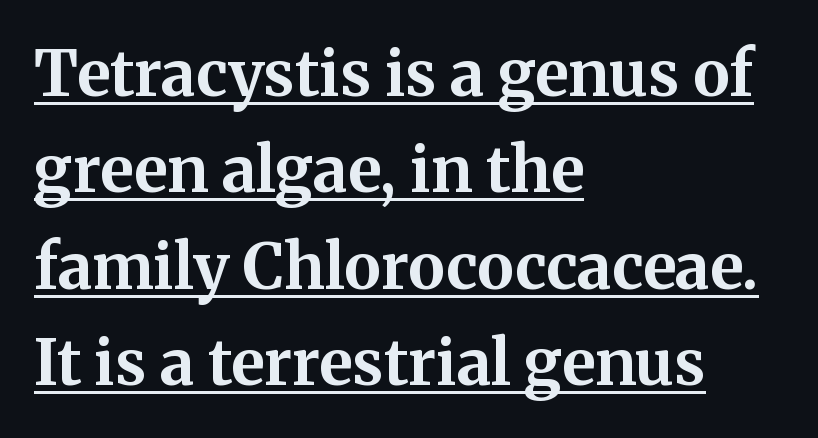
Q: Is the text bold? A: Yes.
Q: Is the text italic (slanted)? A: No, it is upright.
Q: Is the typeface a serif or a sans-serif typeface? A: Serif.
Q: Is the text underlined? A: Yes.
Q: How is the paragraph aligned? A: Left-aligned.
Q: Is the spacing between letters normal or unusually wide? A: Normal.
Q: Is the spacing between lines tight, normal or loose? A: Normal.
Q: Width (condensed, normal, or wide)? A: Normal.
Q: Stroke contrast? A: Medium.
Q: x-height? A: Medium.
Q: Monospaced? A: No.
